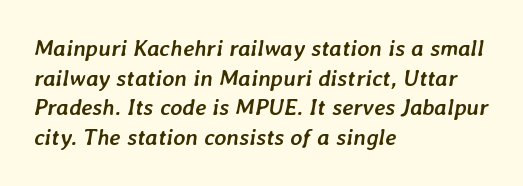
Compared with a centered layout, this one pins lines to the left instead. Is the letter spacing exaggerated? No — it looks like the ordinary default. What's the leading like? Ordinary, nothing unusual. Does the weight exceed regular? Yes, all the way to bold. The passage shown leans; its letterforms are oblique. The gap between lines stays unmarked.
